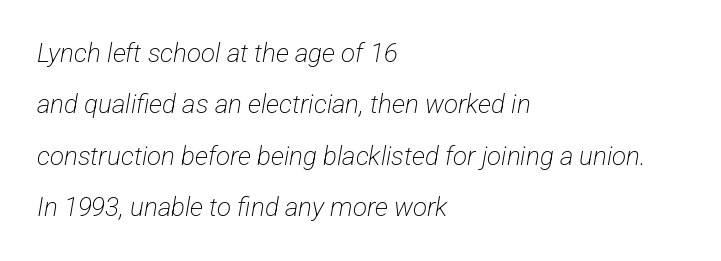
The strokes carry an ordinary text weight at most. Caption: multi-line text, flush left, ragged right. The specimen omits any rule beneath the text block's lines. Each word holds together tightly as a unit, with standard inter-letter gaps. Does the leading feel generous? Absolutely, it's lavish.
